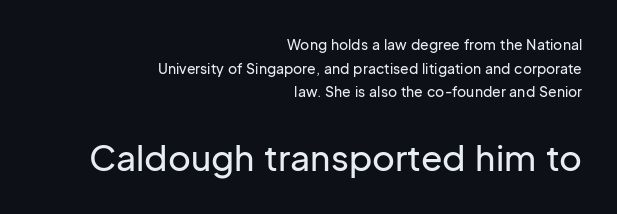
Q: Is the text italic (slanted)? A: No, it is upright.
Q: Is the typeface a serif or a sans-serif typeface? A: Sans-serif.
Q: Is the text underlined? A: No.
Q: How is the paragraph aligned? A: Right-aligned.
Q: Is the spacing between letters normal or unusually wide? A: Normal.
Q: Is the spacing between lines tight, normal or loose? A: Normal.
Q: Which block of text is set in a larger size, the first (top) or the second (bottom)? A: The second (bottom) one.
Q: Width (condensed, normal, or wide)? A: Normal.
Q: Stroke contrast? A: Low.
Q: x-height? A: Medium.
Q: Monospaced? A: No.
